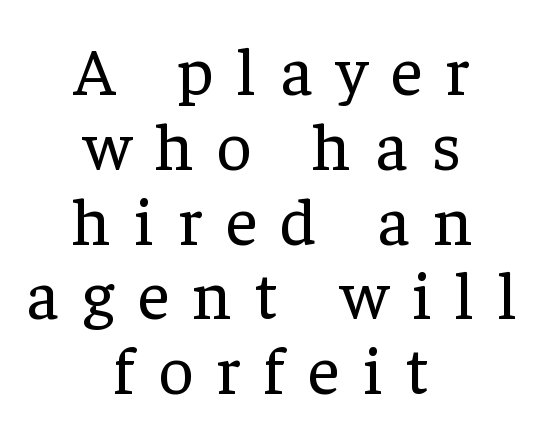
Character widths vary here, with narrow letters taking less room than wide ones. Look at the tracking — it's clearly loosened, letters drifting apart. The baseline area is clear. The strokes are not fattened; the text isn't bold.
